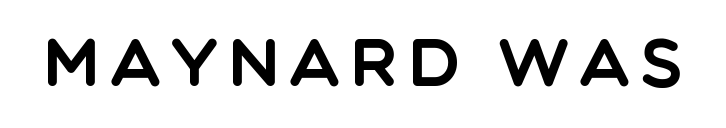
{"serif": "no", "italic": "no", "width": "normal", "x_height": "large", "monospaced": "no", "underline": "no", "glyph_px": 66}
